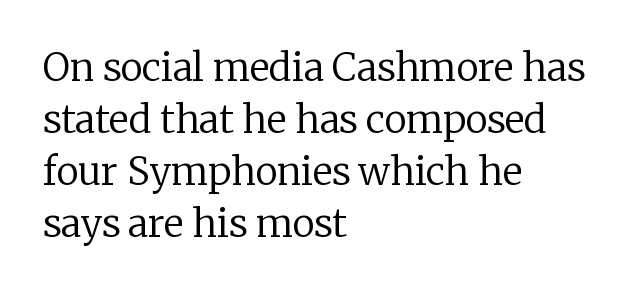
{"serif": "yes", "italic": "no", "bold": "no", "weight": "regular", "width": "normal", "stroke_contrast": "low", "x_height": "medium", "monospaced": "no", "underline": "no", "align": "left", "line_spacing": "normal", "line_spacing_ratio": 1.37, "letter_spacing": "normal", "letter_spacing_em": 0.0, "glyph_px": 38}
